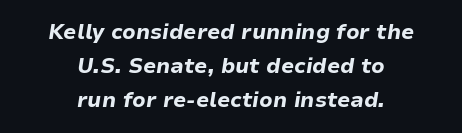
{"italic": "yes", "lean": "right", "slant_degrees": 9, "bold": "yes", "underline": "no", "align": "center", "line_spacing": "normal", "line_spacing_ratio": 1.63, "letter_spacing": "normal", "letter_spacing_em": 0.0, "glyph_px": 21}
